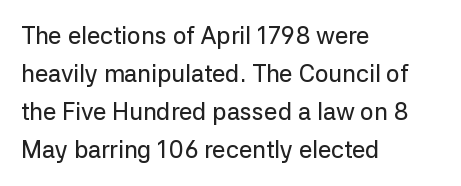
Q: Is the text italic (slanted)? A: No, it is upright.
Q: Is the text underlined? A: No.
Q: How is the paragraph aligned? A: Left-aligned.
Q: Is the spacing between letters normal or unusually wide? A: Normal.
Q: Is the spacing between lines tight, normal or loose? A: Normal.
